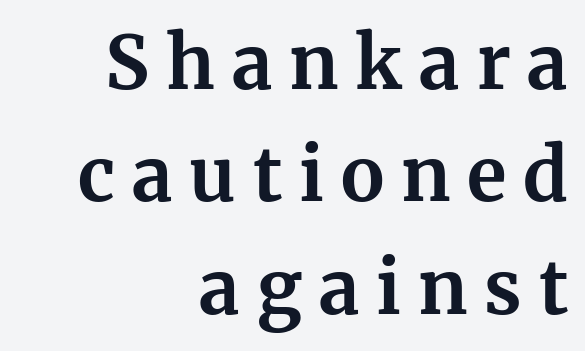
Vertically, the passage feels balanced, rows spaced as you'd expect. Proportional: the letters do not fall into vertical columns. Caption: expanded tracking, letters set apart. Right-aligned paragraph, ragged on the left. Bold? Absolutely — the strokes are thick and heavy.
